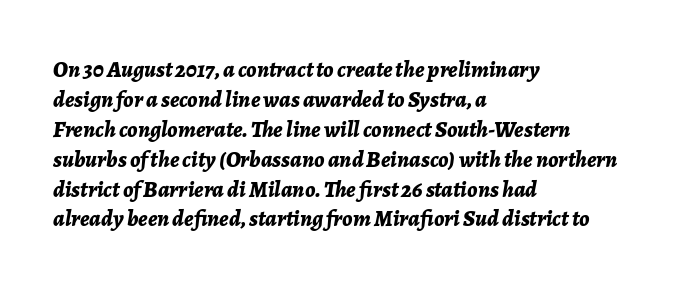
Q: Is the text bold? A: Yes.
Q: Is the text italic (slanted)? A: Yes, it leans right by about 7 degrees.
Q: Is the text underlined? A: No.
Q: How is the paragraph aligned? A: Left-aligned.
Q: Is the spacing between letters normal or unusually wide? A: Normal.
Q: Is the spacing between lines tight, normal or loose? A: Normal.
